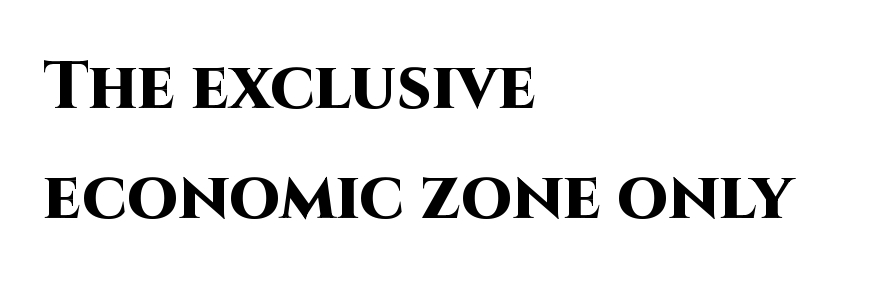
The image shows 66 px heavy sans-serif type, upright; set left-aligned, normal line spacing (1.66x), normal letter spacing, not underlined; high stroke contrast and a large x-height.
